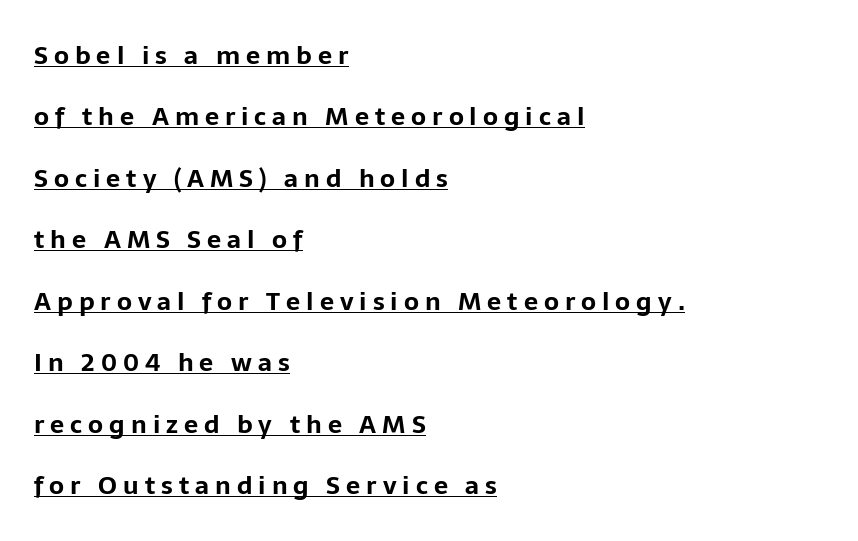
The image shows 25 px bold type, upright; set left-aligned, loose line spacing (2.46x), unusually wide letter spacing (+0.24 em), underlined.
